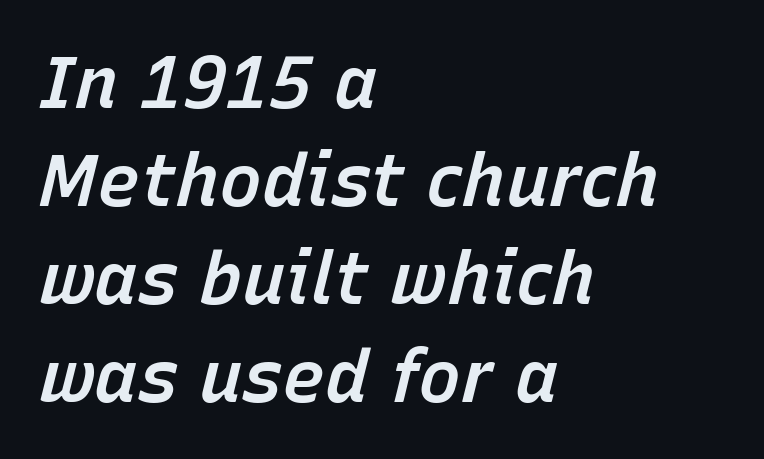
The image shows 72 px semibold type, italic (leaning right); set left-aligned, normal line spacing (1.36x), normal letter spacing, not underlined; low stroke contrast and a medium x-height.
